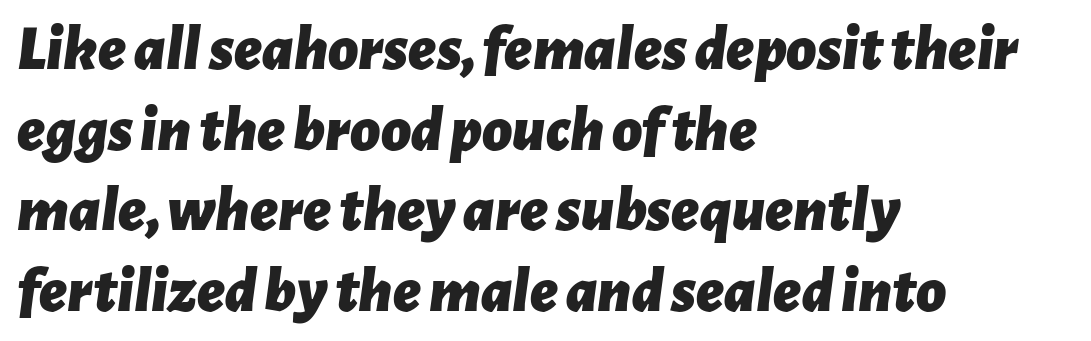
The gap between lines stays unmarked. Between one letter and the next there's only the usual sliver of space. A dark, heavy texture on the line: the type is bold. Quick note: italic. Looks like regular typesetting: each glyph gets only the width it needs. A classic flush-left, rag-right setting is used for this passage.
